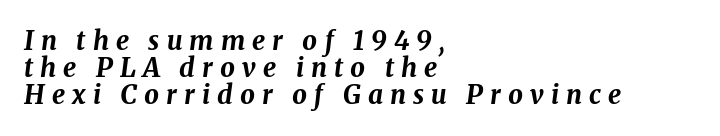
Q: Is the text bold? A: Yes.
Q: Is the text italic (slanted)? A: Yes, it leans right by about 8 degrees.
Q: Is the text underlined? A: No.
Q: How is the paragraph aligned? A: Left-aligned.
Q: Is the spacing between letters normal or unusually wide? A: Unusually wide.
Q: Is the spacing between lines tight, normal or loose? A: Tight.
